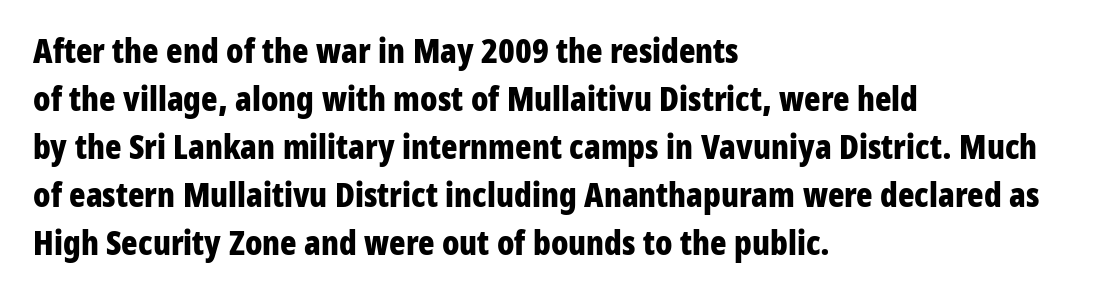
The image shows 34 px bold, condensed sans-serif type, upright; set left-aligned, normal line spacing (1.41x), normal letter spacing, not underlined; low stroke contrast and a medium x-height.
